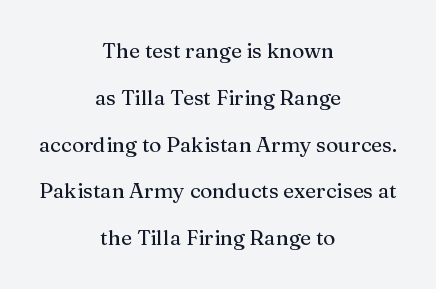
Q: Is the text italic (slanted)? A: No, it is upright.
Q: Is the text underlined? A: No.
Q: How is the paragraph aligned? A: Centered.
Q: Is the spacing between letters normal or unusually wide? A: Normal.
Q: Is the spacing between lines tight, normal or loose? A: Loose.
